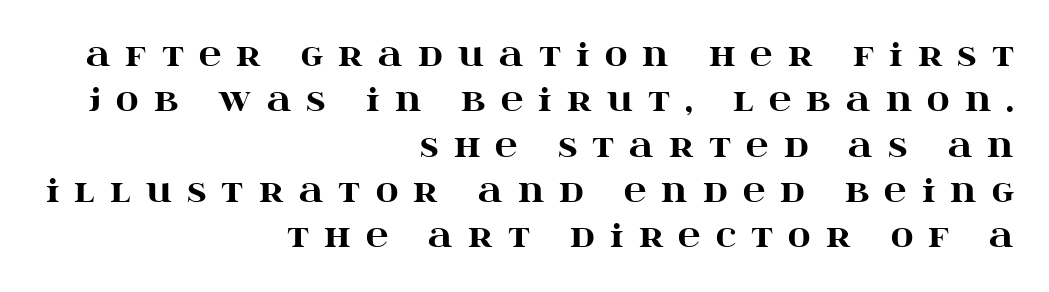
Descender tails drop into unmarked territory. The glyphs have the mass of a bold cut. Tracking value appears strongly positive — letters spread wide. The face used here is proportionally spaced, like ordinary book or web type. The text was rendered using a seriffed face with decorative stroke endings. Normally led — the rows are evenly, conventionally spaced.
